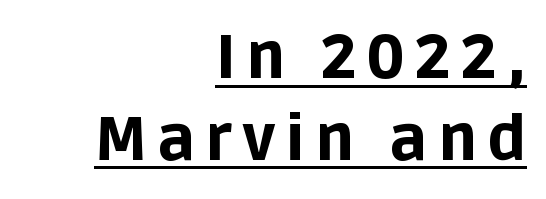
The image shows 62 px bold sans-serif type, upright; set right-aligned, normal line spacing (1.32x), underlined; low stroke contrast and a large x-height.
